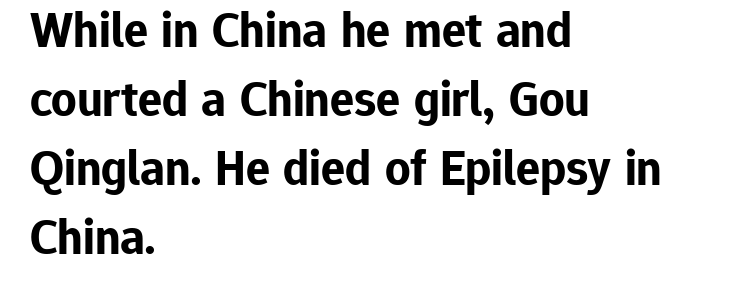
The image shows 50 px bold sans-serif type, upright; set left-aligned, normal line spacing (1.38x), normal letter spacing, not underlined; low stroke contrast and a medium x-height.
